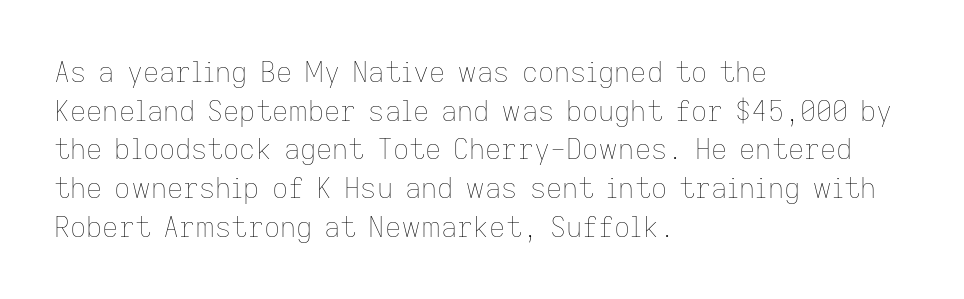
Q: Is the text bold? A: No.
Q: Is the text italic (slanted)? A: No, it is upright.
Q: Is the text underlined? A: No.
Q: How is the paragraph aligned? A: Left-aligned.
Q: Is the spacing between letters normal or unusually wide? A: Normal.
Q: Is the spacing between lines tight, normal or loose? A: Normal.
Q: Width (condensed, normal, or wide)? A: Normal.
Q: Stroke contrast? A: Low.
Q: x-height? A: Medium.
Q: Monospaced? A: No.
